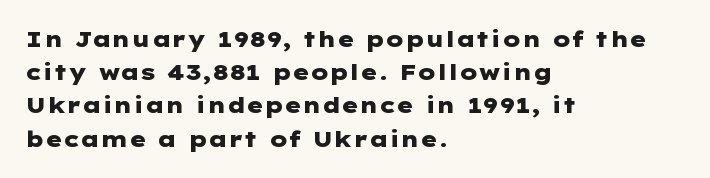
Leading matches the norm, producing a regular column. The area under the type is left untouched. Does extra space separate the letters? No, they use regular spacing. These lines were composed using upright roman letters.
